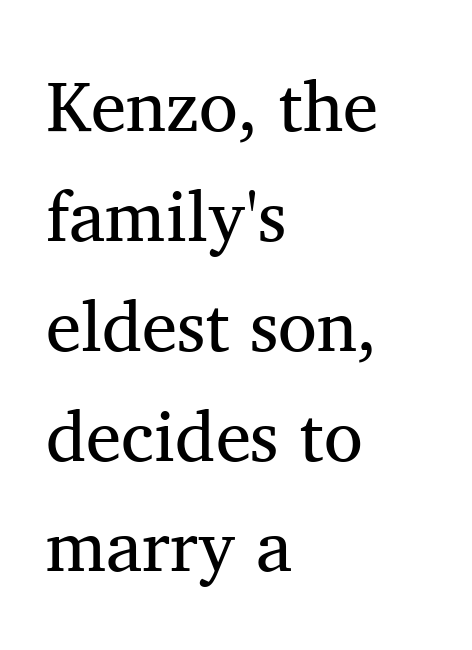
The image shows 71 px regular-weight serif type, upright; set left-aligned, normal line spacing (1.55x), normal letter spacing, not underlined; medium stroke contrast and a medium x-height.
